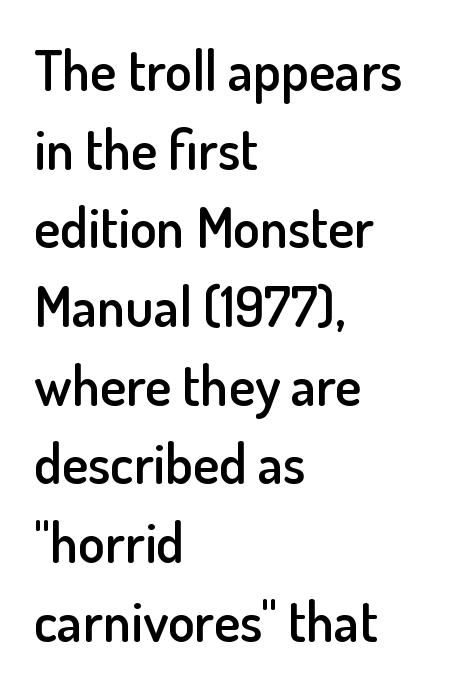
Q: Is the text bold? A: Semi-bold.
Q: Is the text italic (slanted)? A: No, it is upright.
Q: Is the typeface a serif or a sans-serif typeface? A: Sans-serif.
Q: Is the text underlined? A: No.
Q: How is the paragraph aligned? A: Left-aligned.
Q: Is the spacing between letters normal or unusually wide? A: Normal.
Q: Is the spacing between lines tight, normal or loose? A: Normal.
Q: Width (condensed, normal, or wide)? A: Normal.
Q: Stroke contrast? A: Low.
Q: x-height? A: Small.
Q: Monospaced? A: No.
